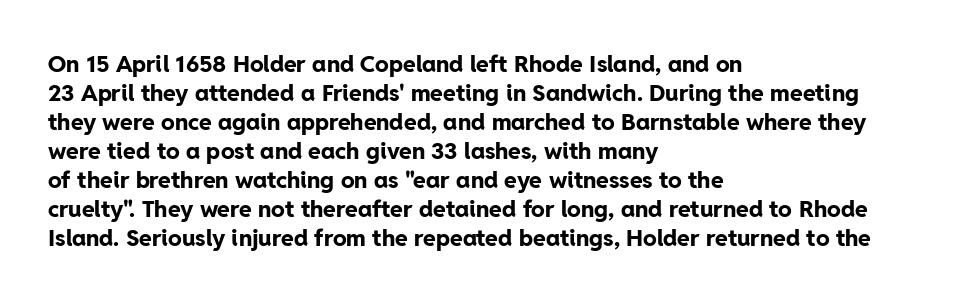
The typography opts for an upright posture over an oblique one. What weight is shown? A full bold with thick strokes. How would I describe the line gaps? Plain and ordinary. Each line starts at the same left margin while the right side varies.
